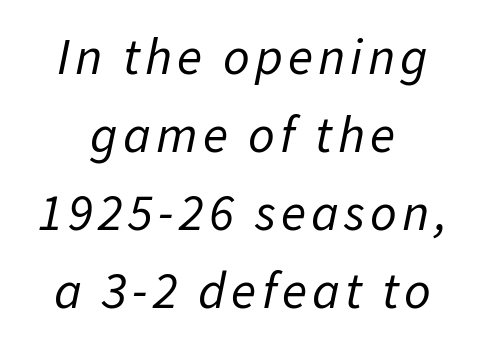
{"italic": "yes", "lean": "right", "slant_degrees": 11, "bold": "no", "weight": "regular", "width": "normal", "stroke_contrast": "low", "x_height": "medium", "monospaced": "no", "underline": "no", "align": "center", "line_spacing": "normal", "line_spacing_ratio": 1.5, "glyph_px": 52}
